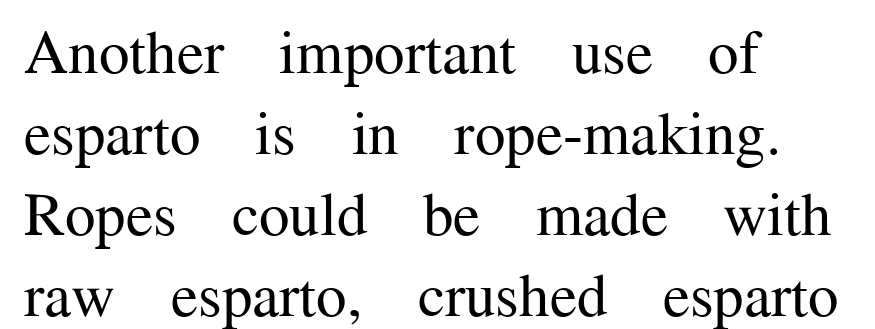
Nobody touched the tracking dial on this one. Horizontally, the lines are justified to the leading edge only. Unbolded letterforms with no extra heft. The letters stand straight up with perfectly vertical stems.
